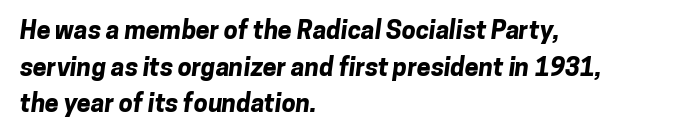
{"bold": "yes", "underline": "no", "align": "left", "line_spacing": "normal", "line_spacing_ratio": 1.47, "letter_spacing": "normal", "letter_spacing_em": 0.0, "glyph_px": 25}
